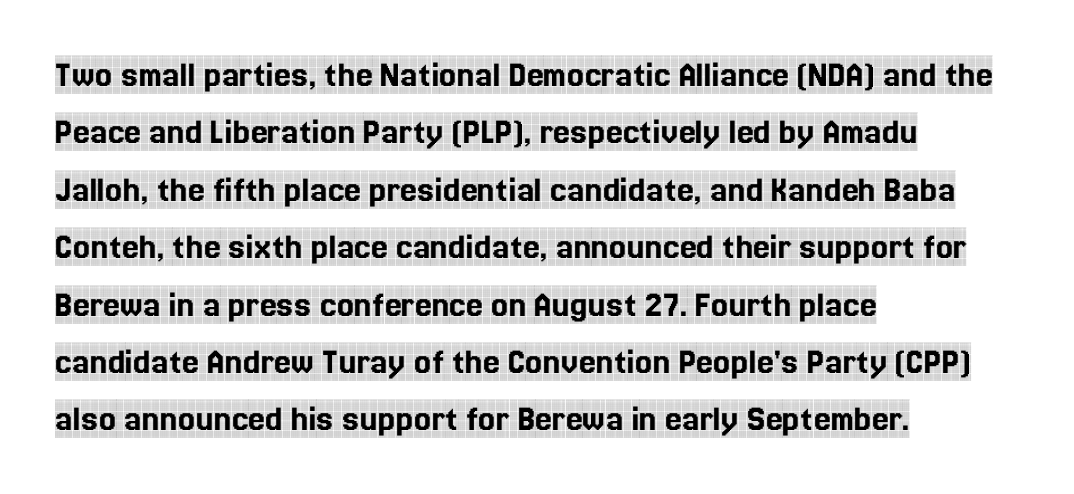
The image shows 38 px condensed serif type, upright; set left-aligned, normal line spacing (1.51x), normal letter spacing, not underlined; a large x-height.
